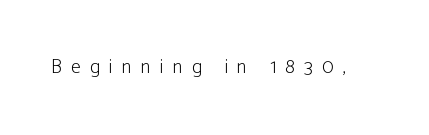
Q: Is the text bold? A: No.
Q: Is the text italic (slanted)? A: No, it is upright.
Q: Is the text underlined? A: No.
Q: Is the spacing between letters normal or unusually wide? A: Unusually wide.
